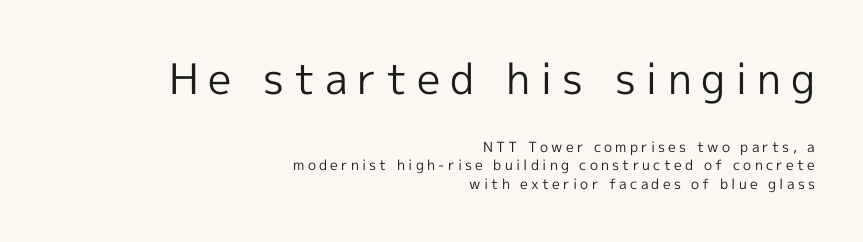
The image shows 42 px regular-weight sans-serif type, upright; set right-aligned, normal line spacing (1.3x), unusually wide letter spacing (+0.23 em), not underlined; the first (top) block is 3.0x larger; a medium x-height.
